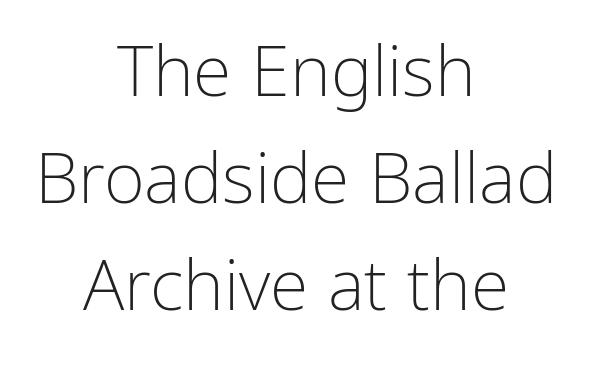
Q: Is the text bold? A: No.
Q: Is the text italic (slanted)? A: No, it is upright.
Q: Is the typeface a serif or a sans-serif typeface? A: Sans-serif.
Q: Is the text underlined? A: No.
Q: How is the paragraph aligned? A: Centered.
Q: Is the spacing between letters normal or unusually wide? A: Normal.
Q: Is the spacing between lines tight, normal or loose? A: Normal.
Q: Width (condensed, normal, or wide)? A: Condensed.
Q: Stroke contrast? A: Low.
Q: x-height? A: Medium.
Q: Monospaced? A: No.
